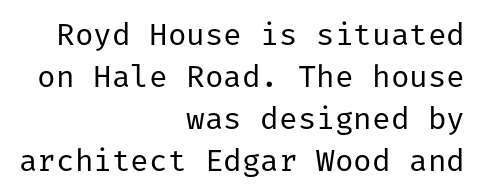
{"serif": "no", "italic": "no", "bold": "no", "weight": "regular", "width": "normal", "stroke_contrast": "low", "x_height": "medium", "underline": "no", "align": "right", "line_spacing": "normal", "line_spacing_ratio": 1.35, "letter_spacing": "normal", "letter_spacing_em": 0.0, "glyph_px": 31}
